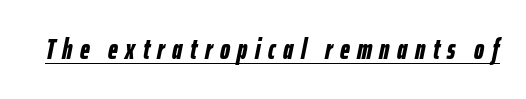
The image shows 28 px bold, condensed type, italic (leaning right); set unusually wide letter spacing (+0.27 em), underlined; low stroke contrast and a medium x-height.
